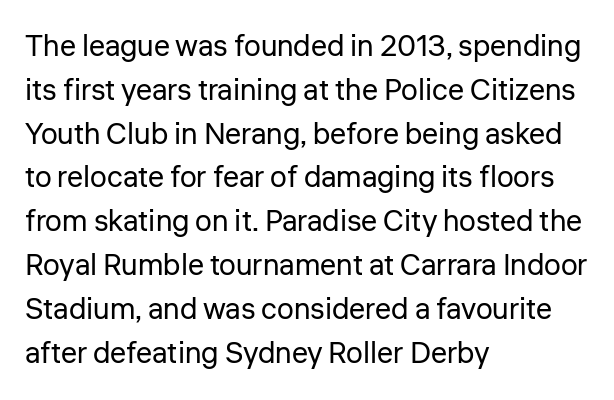
The image shows 30 px regular-weight sans-serif type, upright; set left-aligned, normal line spacing (1.46x), normal letter spacing, not underlined; low stroke contrast and a medium x-height.
